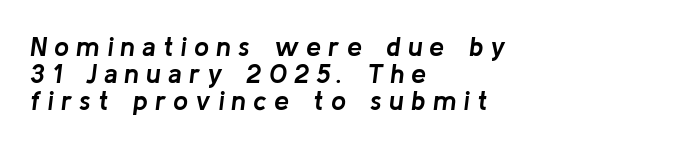
The passage is arranged the way most books set body copy — flush left. Glance below the letters and you will spot only blank space. Words appear elongated and porous because spacing is wide. Chunky letters — that's bold for sure. These lines huddle together more closely than default settings would place them. Tall strokes in this sample are angled rather than plumb.
